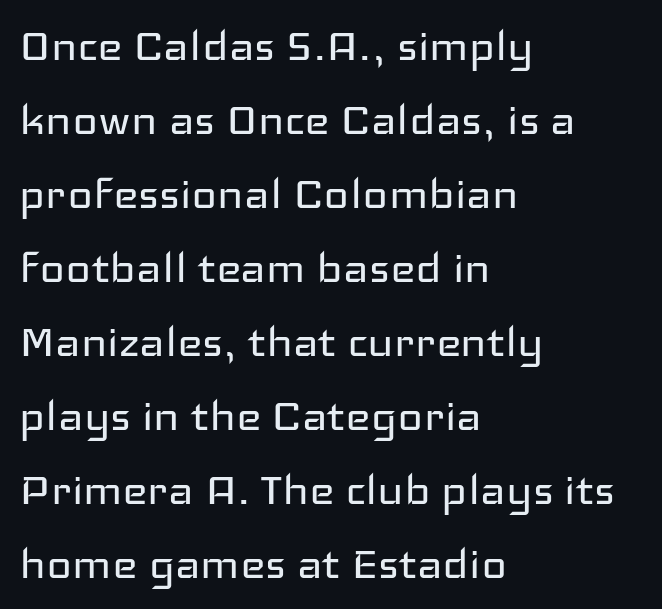
{"serif": "no", "italic": "no", "bold": "no", "weight": "regular", "width": "wide", "stroke_contrast": "low", "x_height": "medium", "monospaced": "no", "underline": "no", "align": "left", "line_spacing": "normal", "line_spacing_ratio": 1.37, "letter_spacing": "normal", "letter_spacing_em": 0.0, "glyph_px": 54}
